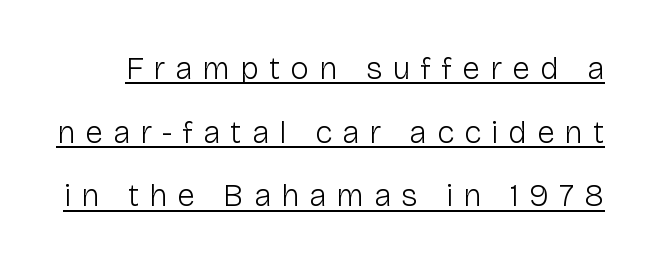
The image shows 32 px light sans-serif type, upright; set loose line spacing (1.99x), unusually wide letter spacing (+0.31 em), underlined; low stroke contrast and a medium x-height.
